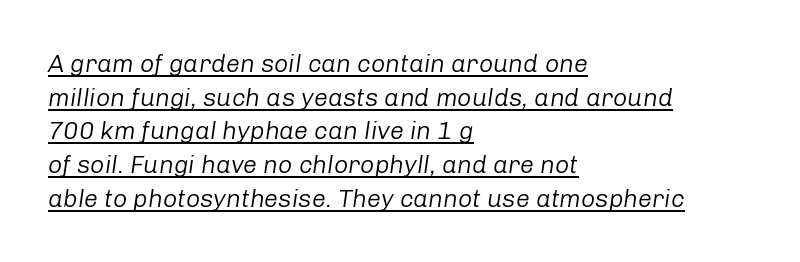
Students, observe the line beneath the letters — that is underlining. These lines stack with their left ends in a neat column. This sample uses an oblique cut, with every glyph tilted off the vertical. Vertically, the passage feels balanced, rows spaced as you'd expect. Words appear dense and cohesive because spacing is normal.
